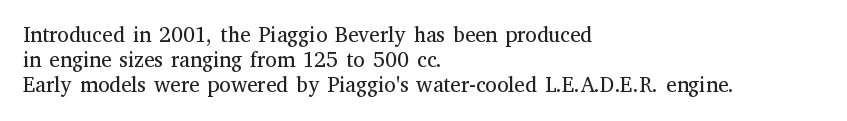
The image shows 21 px text type, upright; set left-aligned, line spacing 1.2x, normal letter spacing, not underlined.
